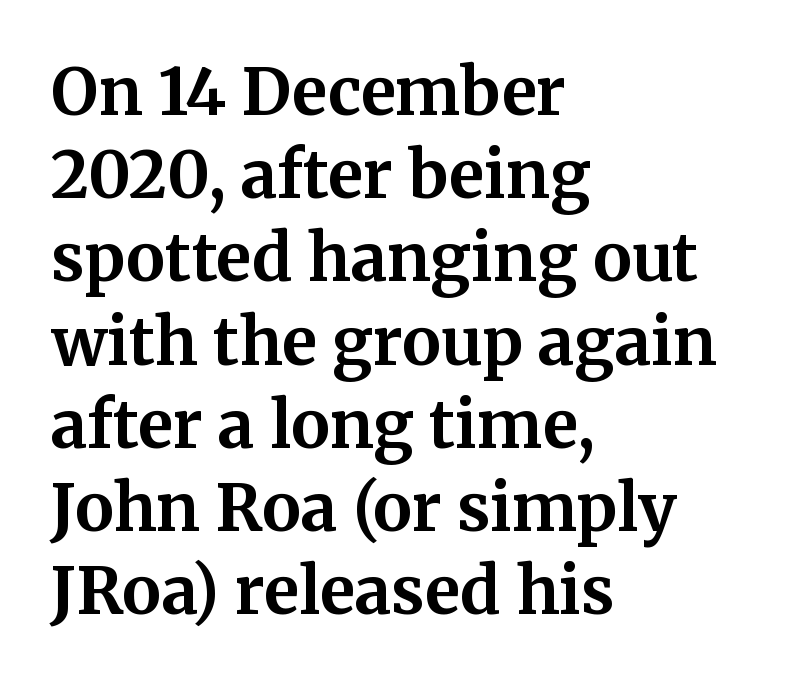
{"serif": "yes", "italic": "no", "bold": "yes", "weight": "bold", "width": "normal", "stroke_contrast": "medium", "x_height": "medium", "monospaced": "no", "underline": "no", "align": "left", "line_spacing": "normal", "line_spacing_ratio": 1.28, "letter_spacing": "normal", "letter_spacing_em": 0.0, "glyph_px": 65}
